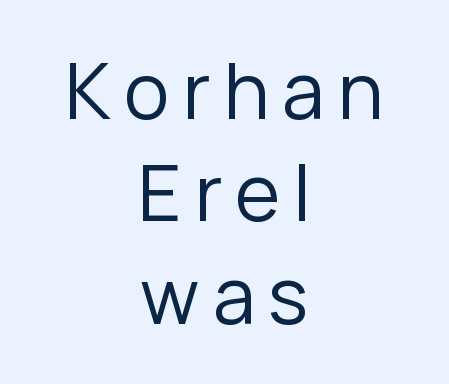
Q: Is the text bold? A: No.
Q: Is the text italic (slanted)? A: No, it is upright.
Q: Is the typeface a serif or a sans-serif typeface? A: Sans-serif.
Q: Is the text underlined? A: No.
Q: How is the paragraph aligned? A: Centered.
Q: Is the spacing between lines tight, normal or loose? A: Normal.
Q: Width (condensed, normal, or wide)? A: Normal.
Q: Stroke contrast? A: Low.
Q: x-height? A: Medium.
Q: Monospaced? A: No.
